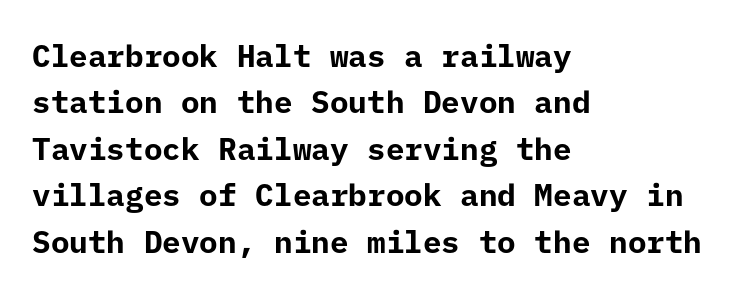
Q: Is the text bold? A: Yes.
Q: Is the text italic (slanted)? A: No, it is upright.
Q: Is the typeface a serif or a sans-serif typeface? A: Sans-serif.
Q: Is the text underlined? A: No.
Q: How is the paragraph aligned? A: Left-aligned.
Q: Is the spacing between letters normal or unusually wide? A: Normal.
Q: Is the spacing between lines tight, normal or loose? A: Normal.
Q: Width (condensed, normal, or wide)? A: Normal.
Q: Stroke contrast? A: Low.
Q: x-height? A: Medium.
